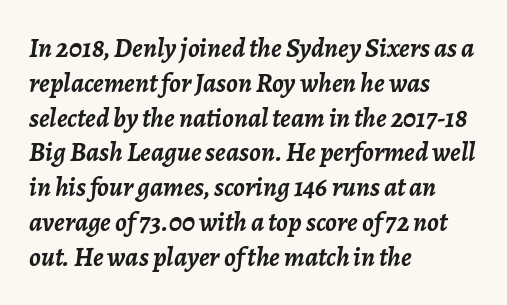
{"italic": "yes", "lean": "right", "slant_degrees": 7, "bold": "yes", "underline": "no", "align": "left", "line_spacing": "normal", "line_spacing_ratio": 1.29, "letter_spacing": "normal", "letter_spacing_em": 0.0, "glyph_px": 27}
